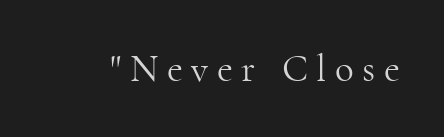
{"serif": "yes", "italic": "no", "bold": "no", "weight": "light", "width": "normal", "stroke_contrast": "high", "x_height": "small", "monospaced": "no", "underline": "no", "letter_spacing": "wide", "letter_spacing_em": 0.22, "glyph_px": 39}
